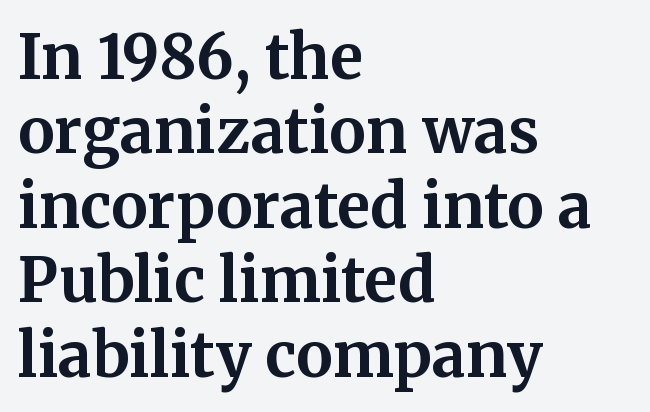
Q: Is the text bold? A: Yes.
Q: Is the text italic (slanted)? A: No, it is upright.
Q: Is the typeface a serif or a sans-serif typeface? A: Serif.
Q: Is the text underlined? A: No.
Q: How is the paragraph aligned? A: Left-aligned.
Q: Is the spacing between letters normal or unusually wide? A: Normal.
Q: Width (condensed, normal, or wide)? A: Normal.
Q: Stroke contrast? A: Medium.
Q: x-height? A: Medium.
Q: Monospaced? A: No.
